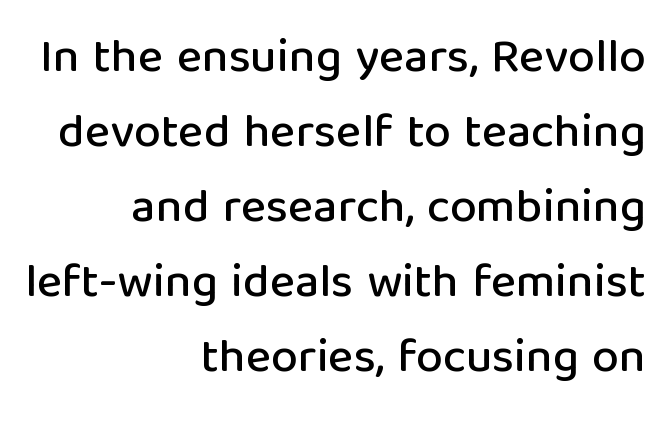
{"serif": "no", "italic": "no", "width": "normal", "stroke_contrast": "low", "x_height": "medium", "monospaced": "no", "underline": "no", "align": "right", "line_spacing": "normal", "line_spacing_ratio": 1.56, "letter_spacing": "normal", "letter_spacing_em": 0.0, "glyph_px": 48}
